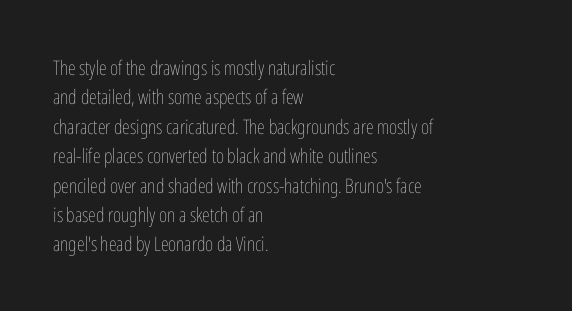
{"italic": "no", "bold": "no", "underline": "no", "align": "left", "line_spacing": "normal", "line_spacing_ratio": 1.47, "letter_spacing": "normal", "letter_spacing_em": 0.0, "glyph_px": 20}
